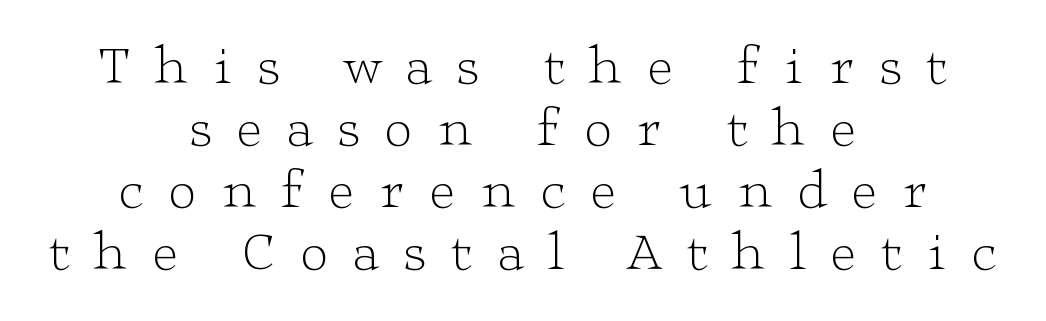
The image shows 54 px light, wide serif type, upright; set centered, tight line spacing (1.15x), unusually wide letter spacing (+0.47 em), not underlined; low stroke contrast and a medium x-height.
